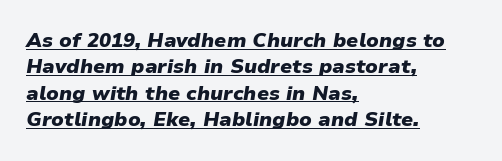
The image shows 20 px bold type, italic (leaning right); set left-aligned, normal line spacing (1.32x), normal letter spacing, underlined.
